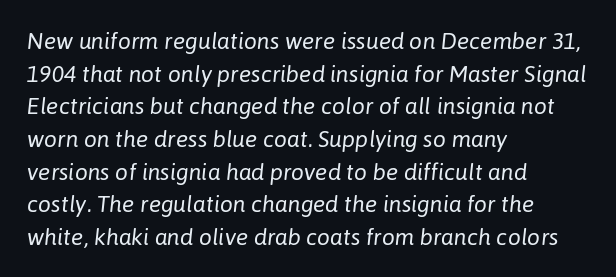
Q: Is the text bold? A: No.
Q: Is the text italic (slanted)? A: Yes, it leans right by about 6 degrees.
Q: Is the text underlined? A: No.
Q: How is the paragraph aligned? A: Left-aligned.
Q: Is the spacing between letters normal or unusually wide? A: Normal.
Q: Is the spacing between lines tight, normal or loose? A: Normal.
